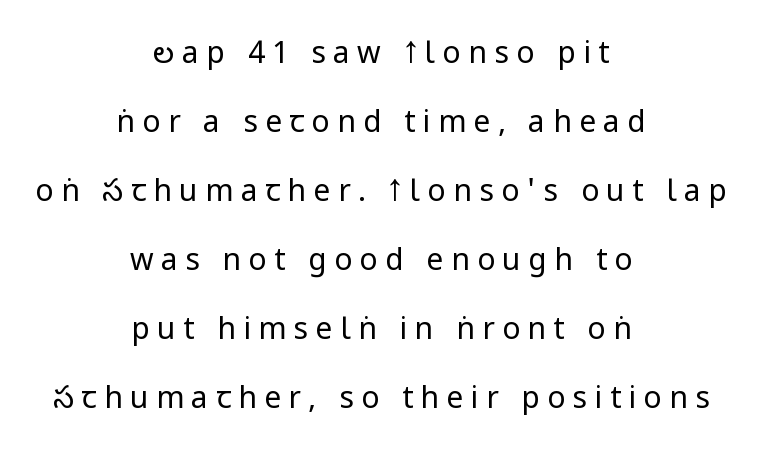
The image shows 30 px regular-weight, condensed sans-serif type, upright; set centered, loose line spacing (2.3x), unusually wide letter spacing (+0.25 em), not underlined; low stroke contrast.
